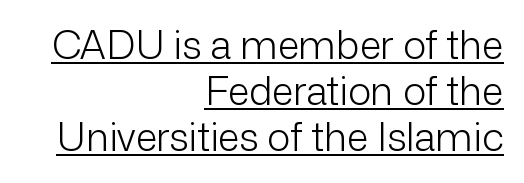
Italic: no, the glyphs are upright roman. The typesetter has applied underlining to the passage shown. Inter-character spacing is left at the font's built-in metrics. The paragraph has a hard right edge and a soft left edge.
